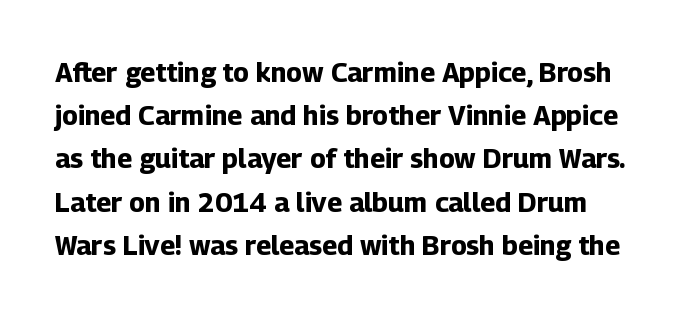
Notice how thick the strokes are: this is what a full bold looks like. No word sits above an underline. You can tell it's not italic because the verticals are truly vertical. The line-height multiplier appears to be the usual default.
